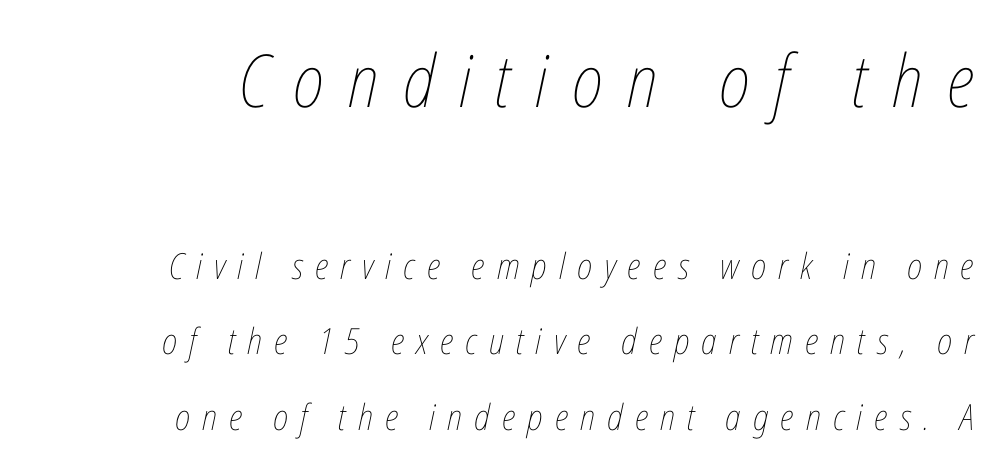
Q: Is the text bold? A: No.
Q: Is the text italic (slanted)? A: Yes, it leans right by about 12 degrees.
Q: Is the text underlined? A: No.
Q: How is the paragraph aligned? A: Right-aligned.
Q: Is the spacing between letters normal or unusually wide? A: Unusually wide.
Q: Is the spacing between lines tight, normal or loose? A: Loose.
Q: Which block of text is set in a larger size, the first (top) or the second (bottom)? A: The first (top) one.
Q: Width (condensed, normal, or wide)? A: Condensed.
Q: Stroke contrast? A: Low.
Q: x-height? A: Medium.
Q: Monospaced? A: No.
